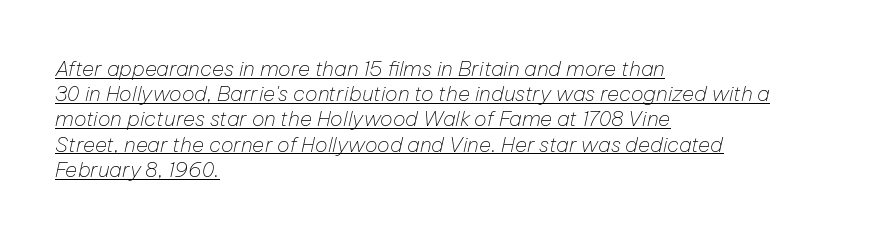
The image shows 21 px text type, italic (leaning right); set left-aligned, line spacing 1.2x, normal letter spacing, underlined.
